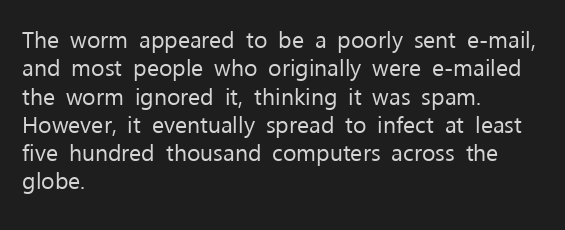
Nobody touched the tracking dial on this one. Visually the block forms a straight wall on the left and a jagged coastline on the right. Posture: upright roman. Beneath every word, the page is bare.
